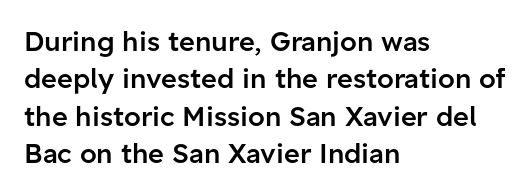
Q: Is the text bold? A: Semi-bold.
Q: Is the text italic (slanted)? A: No, it is upright.
Q: Is the text underlined? A: No.
Q: How is the paragraph aligned? A: Left-aligned.
Q: Is the spacing between letters normal or unusually wide? A: Normal.
Q: Is the spacing between lines tight, normal or loose? A: Normal.
